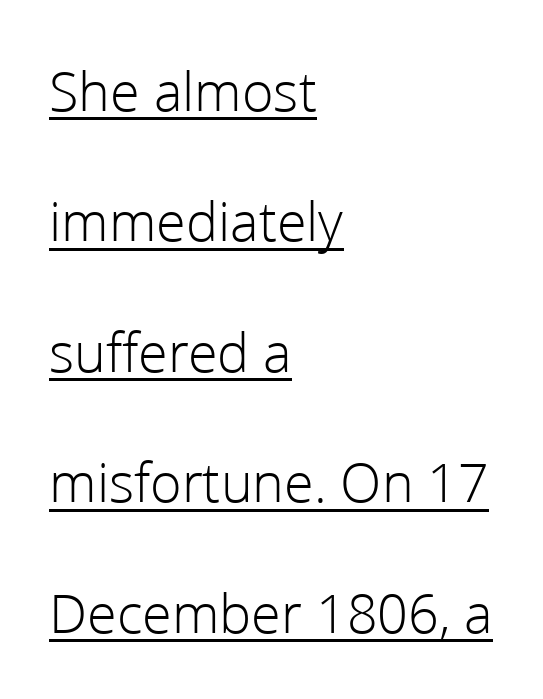
The passage shown stacks its lines with a broad gap. Notice how the passage keeps a crisp vertical edge on the left only. Every character sits straight up, as roman type does. Letter spacing: default.
